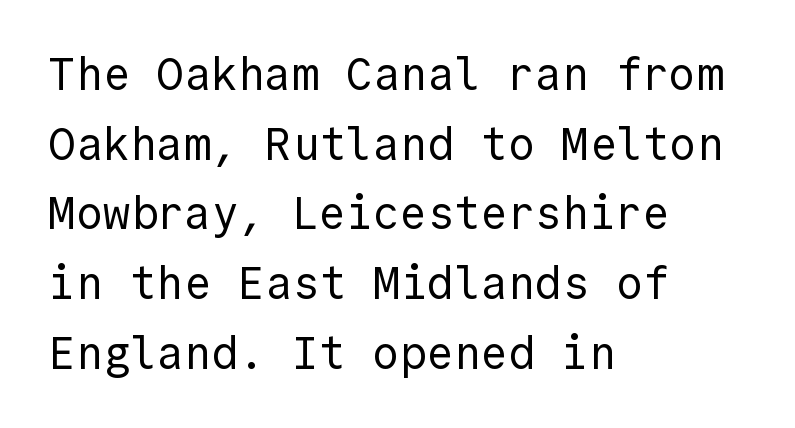
{"serif": "no", "italic": "no", "bold": "no", "weight": "regular", "width": "normal", "x_height": "medium", "monospaced": "yes", "underline": "no", "align": "left", "line_spacing": "normal", "line_spacing_ratio": 1.55, "letter_spacing": "normal", "letter_spacing_em": 0.0, "glyph_px": 45}
